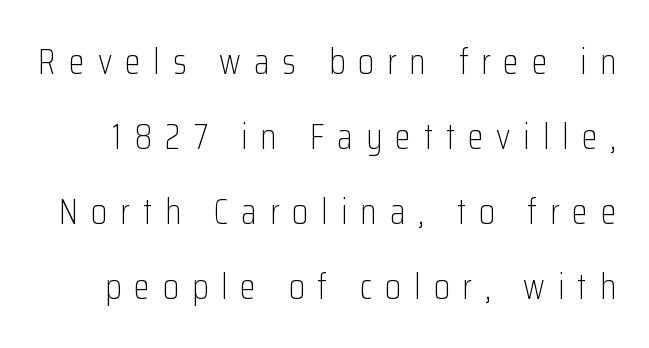
The image shows 36 px light, condensed sans-serif type, upright; set loose line spacing (2.08x), unusually wide letter spacing (+0.36 em), not underlined; low stroke contrast and a medium x-height.
